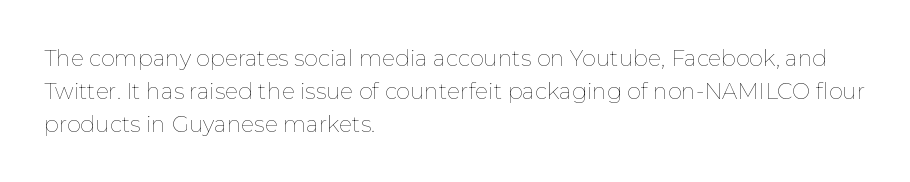
In terms of leading, this rendering sits right in the middle. Quick note: not italic, upright. Stems here are at most as thick as an everyday book face. Letter spacing: default.
